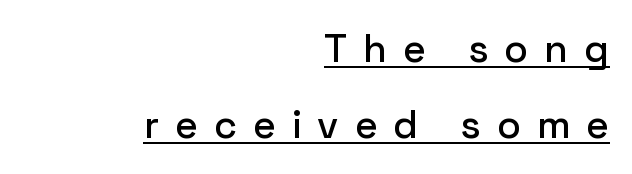
Is the block centered? No — it sits flush against the right margin. Notice how the stems are strictly vertical — no italics here. Tracking here is generous; glyphs stand well apart from one another. If you measured baseline to baseline, you'd find a long distance.
